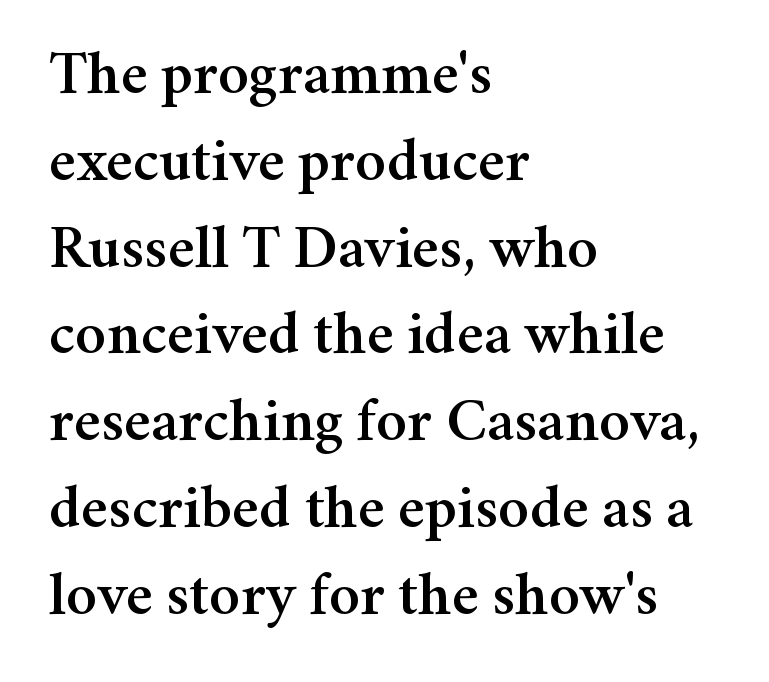
{"serif": "yes", "italic": "no", "width": "normal", "stroke_contrast": "medium", "x_height": "medium", "monospaced": "no", "underline": "no", "align": "left", "line_spacing": "normal", "line_spacing_ratio": 1.4, "letter_spacing": "normal", "letter_spacing_em": 0.0, "glyph_px": 62}
